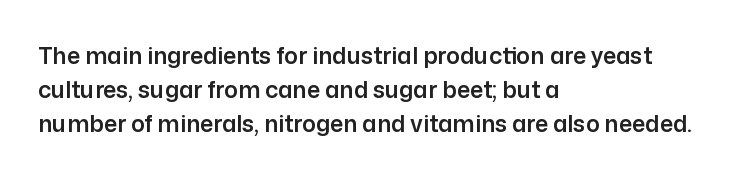
Clear beneath every line of the passage. Notice how descenders clear the ascenders below comfortably — that's standard leading. In terms of letterspacing, this is plain default setting. The lettering stays uniformly vertical, giving the passage a roman look. The lines in this sample share a left origin and differ only in where they stop.
